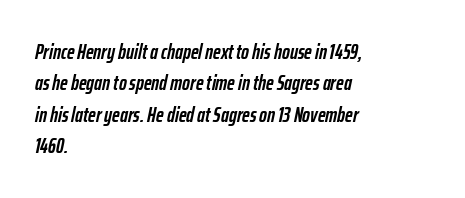
The image shows 21 px bold type, italic (leaning right); set left-aligned, normal line spacing (1.49x), normal letter spacing, not underlined.
